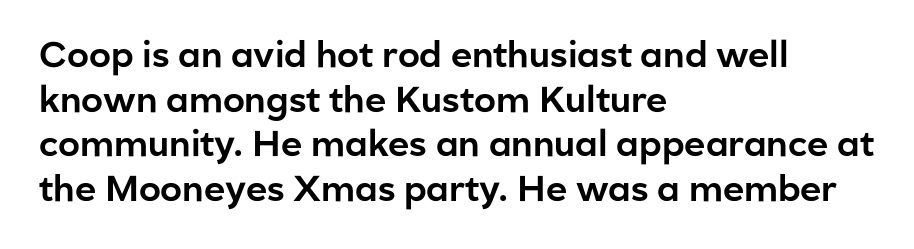
The rendering anchors every line to the left-hand side. You can tell it's not italic because the verticals are truly vertical. The zone under the glyphs is completely vacant. This sample uses plain, unmodified letter spacing.
